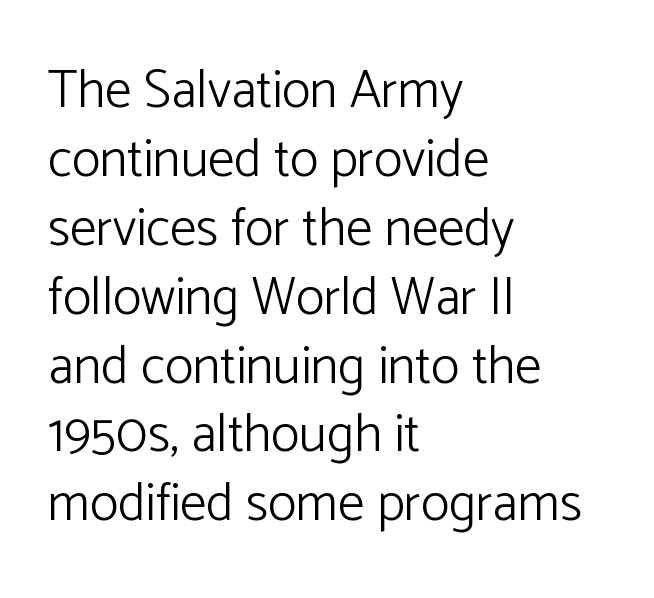
Q: Is the text bold? A: No.
Q: Is the text italic (slanted)? A: No, it is upright.
Q: Is the typeface a serif or a sans-serif typeface? A: Sans-serif.
Q: Is the text underlined? A: No.
Q: How is the paragraph aligned? A: Left-aligned.
Q: Is the spacing between letters normal or unusually wide? A: Normal.
Q: Is the spacing between lines tight, normal or loose? A: Normal.
Q: Width (condensed, normal, or wide)? A: Normal.
Q: Stroke contrast? A: Low.
Q: x-height? A: Medium.
Q: Monospaced? A: No.
